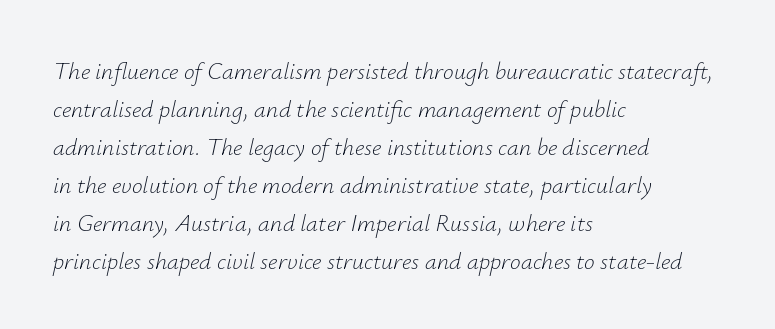
Q: Is the text bold? A: No.
Q: Is the text italic (slanted)? A: Yes, it leans right by about 12 degrees.
Q: Is the text underlined? A: No.
Q: How is the paragraph aligned? A: Left-aligned.
Q: Is the spacing between letters normal or unusually wide? A: Normal.
Q: Is the spacing between lines tight, normal or loose? A: Normal.
